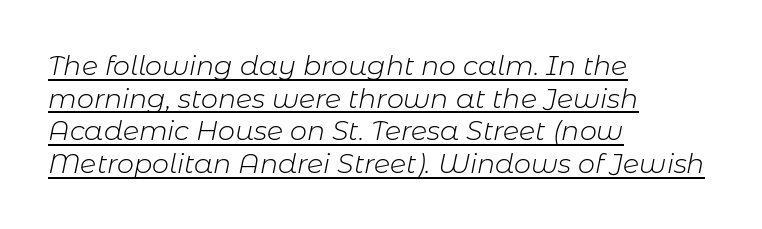
{"italic": "yes", "lean": "right", "slant_degrees": 11, "bold": "no", "underline": "yes", "align": "left", "line_spacing_ratio": 1.21, "letter_spacing": "normal", "letter_spacing_em": 0.0, "glyph_px": 27}
